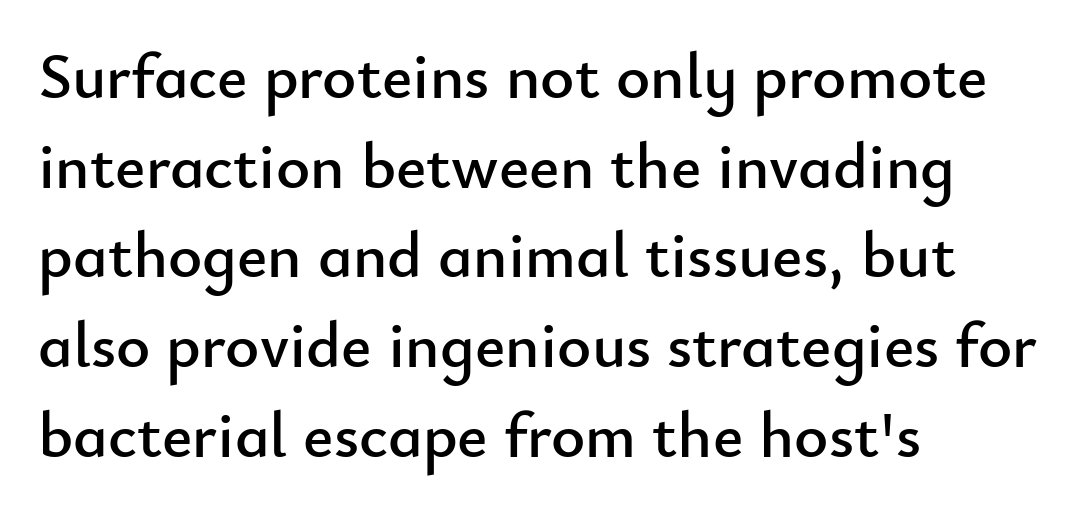
The image shows 65 px sans-serif type, upright; set left-aligned, normal line spacing (1.38x), normal letter spacing, not underlined; low stroke contrast and a small x-height.
